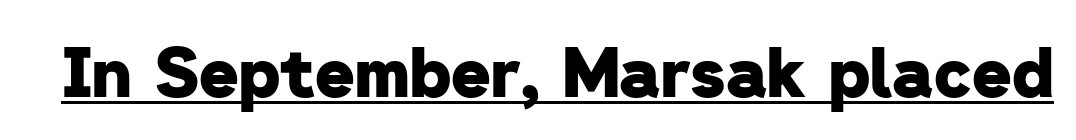
The passage shown is typed in a proportional face where columns would drift. What stands out about the letter spacing? Nothing — it is the standard amount. No feet cap the strokes, marking this as sans-serif type. The rendered words wear a rule along their underside. Typesetter's note: full bold, strokes at maximum text heaviness.
